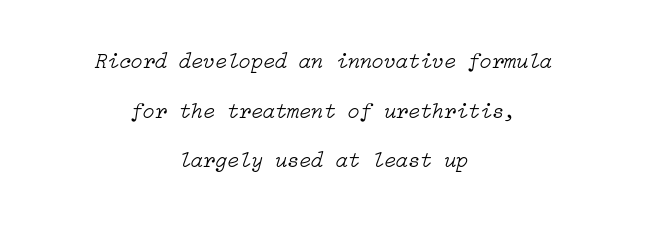
Q: Is the text bold? A: No.
Q: Is the text italic (slanted)? A: Yes, it leans right by about 15 degrees.
Q: Is the text underlined? A: No.
Q: How is the paragraph aligned? A: Centered.
Q: Is the spacing between letters normal or unusually wide? A: Normal.
Q: Is the spacing between lines tight, normal or loose? A: Loose.
